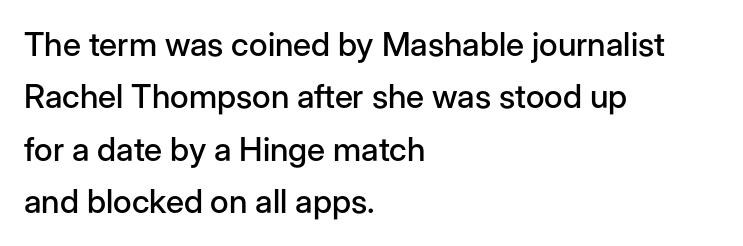
The rows are spaced the way most documents space them. These lines are rendered in a variable-pitch font. The paragraph has a hard left edge and a soft right edge. I'd call this a sans setting — the letters go barefoot. Students, note that the glyphs here touch the page at normal intervals.
